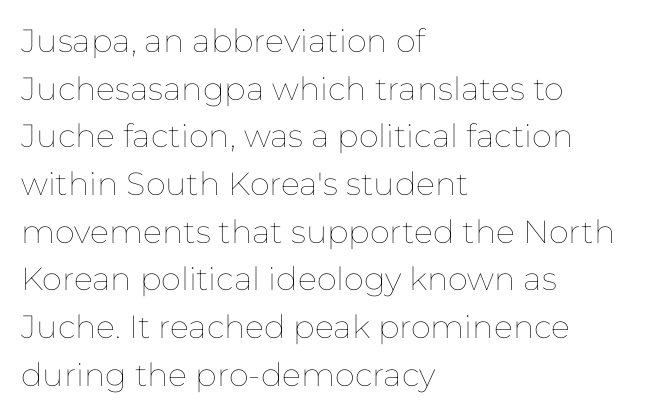
Q: Is the text bold? A: No.
Q: Is the text italic (slanted)? A: No, it is upright.
Q: Is the text underlined? A: No.
Q: How is the paragraph aligned? A: Left-aligned.
Q: Is the spacing between letters normal or unusually wide? A: Normal.
Q: Is the spacing between lines tight, normal or loose? A: Normal.
Q: Width (condensed, normal, or wide)? A: Normal.
Q: Stroke contrast? A: Low.
Q: x-height? A: Medium.
Q: Monospaced? A: No.
